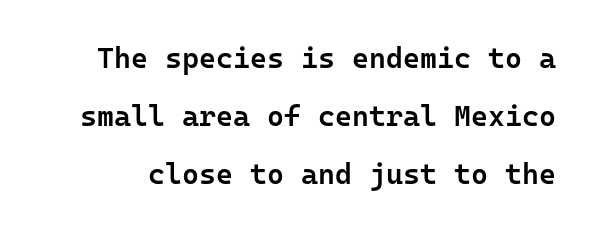
The passage shown is not underscored anywhere. A typesetter would call this monospace, since all characters share one set width. If you drew a line through each stem, it would be perfectly vertical. Standard letterfit; no display-style spreading of the glyphs. If you measured baseline to baseline, you'd find a long distance. This is the in-between weight designers call semibold or demi.
